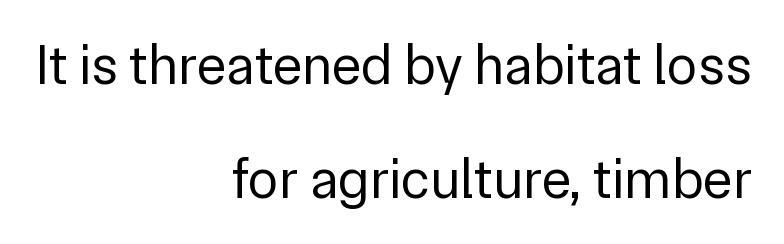
The image shows 56 px regular-weight sans-serif type, upright; set right-aligned, loose line spacing (2.03x), normal letter spacing, not underlined; low stroke contrast and a medium x-height.
